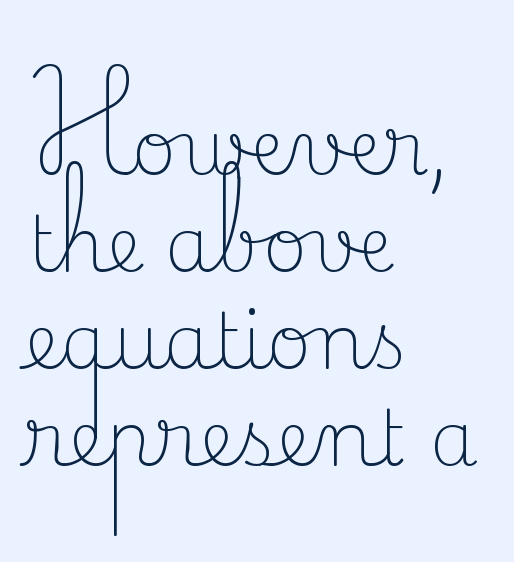
Vertical spacing — default. The glyphs in this specimen are seriffed. These lines are set flush left with a ragged right edge. The letters advance in unequal steps, a hallmark of proportional type. Rule under the text: the space is simply empty. No italicization has been applied; the sample stays upright.
